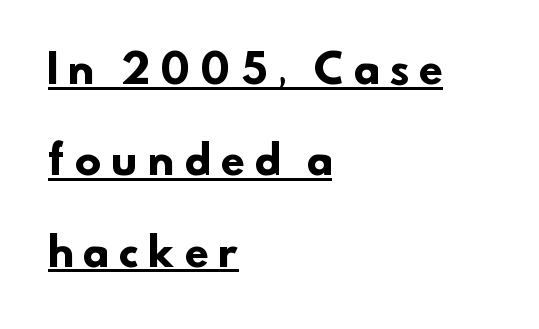
The image shows 39 px heavy sans-serif type; set left-aligned, loose line spacing (2.34x), unusually wide letter spacing (+0.27 em), underlined; low stroke contrast and a small x-height.
